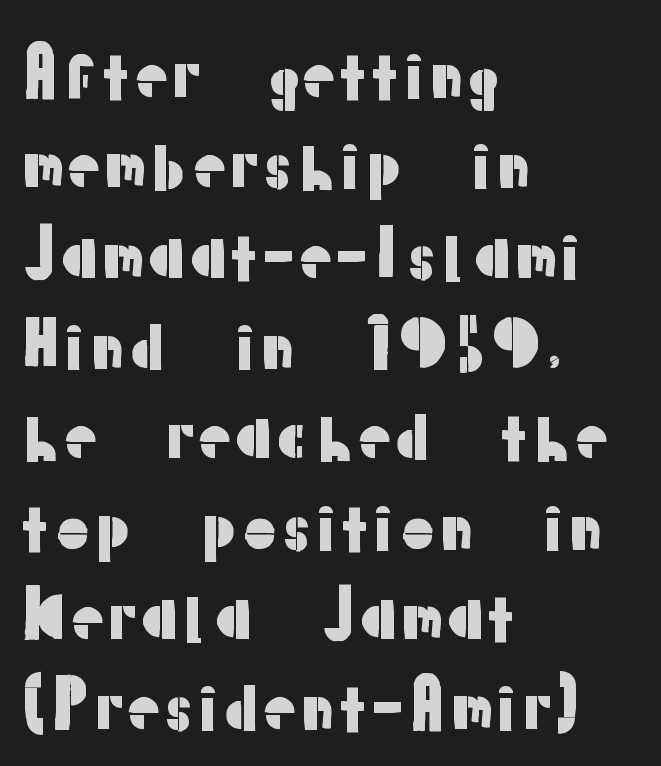
Q: Is the text italic (slanted)? A: No, it is upright.
Q: Is the typeface a serif or a sans-serif typeface? A: Sans-serif.
Q: Is the text underlined? A: No.
Q: How is the paragraph aligned? A: Left-aligned.
Q: Is the spacing between letters normal or unusually wide? A: Normal.
Q: Is the spacing between lines tight, normal or loose? A: Normal.
Q: Width (condensed, normal, or wide)? A: Normal.
Q: Stroke contrast? A: Low.
Q: x-height? A: Medium.
Q: Monospaced? A: No.
